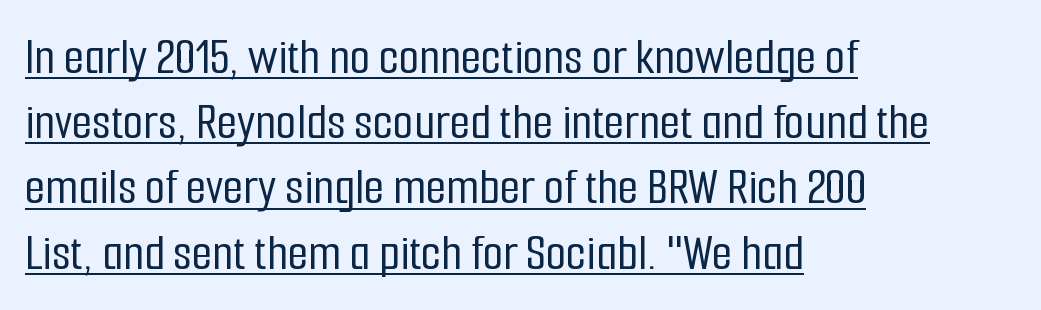
The image shows 53 px condensed sans-serif type, upright; set left-aligned, line spacing 1.23x, normal letter spacing, underlined; low stroke contrast and a medium x-height.
